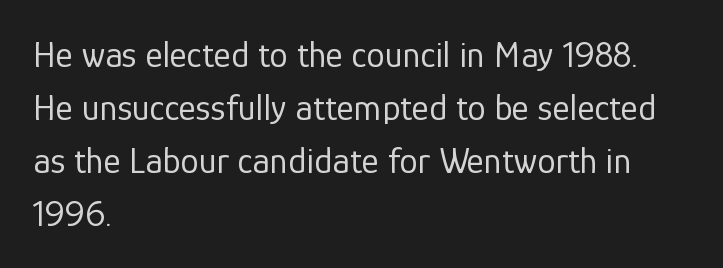
Q: Is the text bold? A: No.
Q: Is the text italic (slanted)? A: No, it is upright.
Q: Is the typeface a serif or a sans-serif typeface? A: Sans-serif.
Q: Is the text underlined? A: No.
Q: How is the paragraph aligned? A: Left-aligned.
Q: Is the spacing between letters normal or unusually wide? A: Normal.
Q: Is the spacing between lines tight, normal or loose? A: Normal.
Q: Width (condensed, normal, or wide)? A: Normal.
Q: Stroke contrast? A: Low.
Q: x-height? A: Medium.
Q: Monospaced? A: No.
